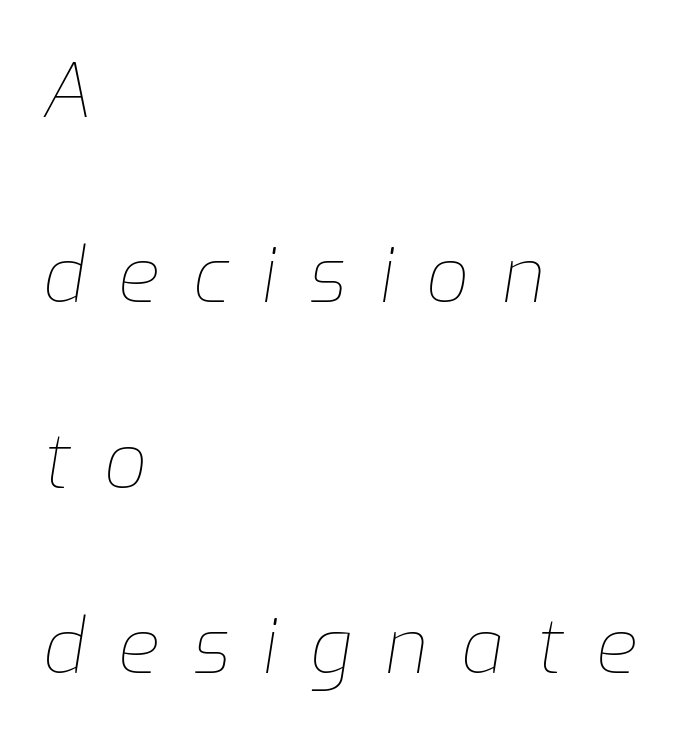
Q: Is the text bold? A: No.
Q: Is the text italic (slanted)? A: Yes, it leans right by about 9 degrees.
Q: Is the text underlined? A: No.
Q: How is the paragraph aligned? A: Left-aligned.
Q: Is the spacing between letters normal or unusually wide? A: Unusually wide.
Q: Is the spacing between lines tight, normal or loose? A: Loose.
Q: Width (condensed, normal, or wide)? A: Normal.
Q: Stroke contrast? A: Low.
Q: x-height? A: Medium.
Q: Monospaced? A: No.
